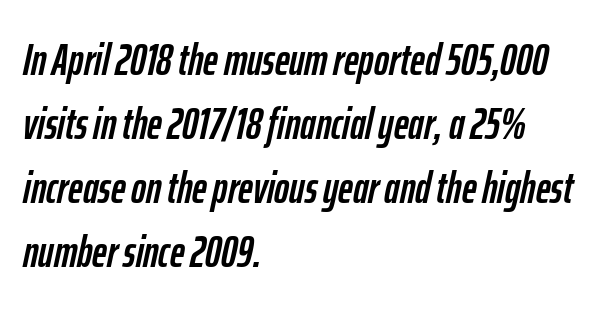
{"italic": "yes", "lean": "right", "slant_degrees": 12, "width": "condensed", "stroke_contrast": "low", "x_height": "medium", "monospaced": "no", "underline": "no", "align": "left", "line_spacing": "normal", "line_spacing_ratio": 1.42, "letter_spacing": "normal", "letter_spacing_em": 0.0, "glyph_px": 45}
